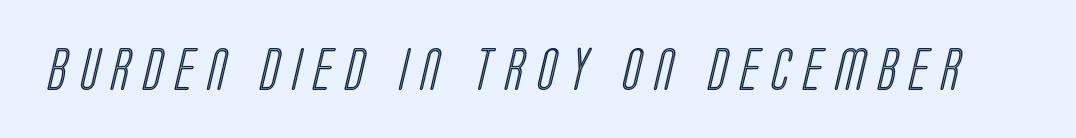
This sample uses expanded letter spacing, leaving extra air between glyphs. This sample has the flowing, uneven cadence of proportional lettering. A clean baseline with only descenders dipping below it.
